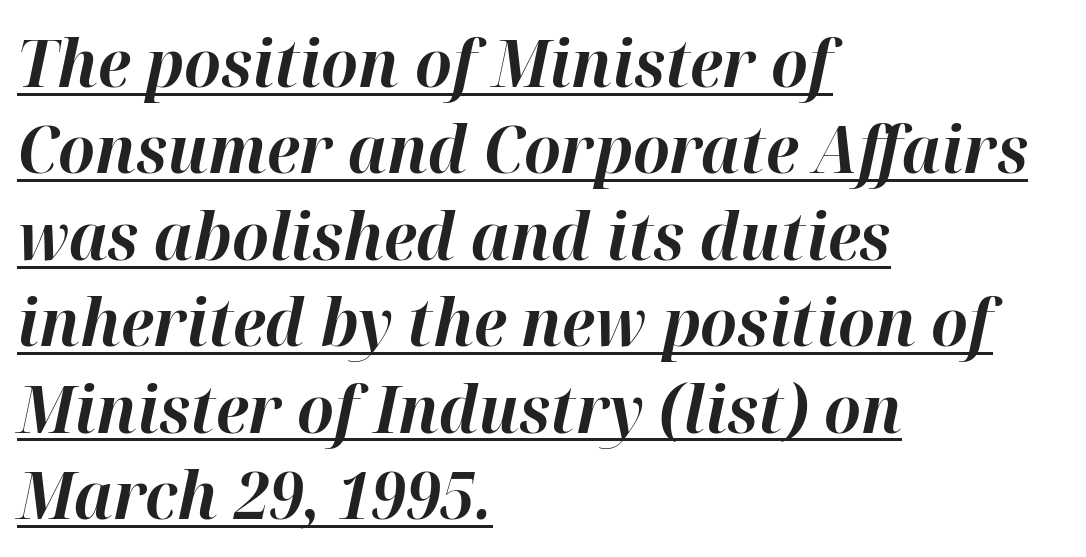
Q: Is the text bold? A: Yes.
Q: Is the text italic (slanted)? A: Yes, it leans right by about 12 degrees.
Q: Is the text underlined? A: Yes.
Q: How is the paragraph aligned? A: Left-aligned.
Q: Is the spacing between letters normal or unusually wide? A: Normal.
Q: Is the spacing between lines tight, normal or loose? A: Normal.
Q: Width (condensed, normal, or wide)? A: Normal.
Q: Stroke contrast? A: High.
Q: x-height? A: Medium.
Q: Monospaced? A: No.
